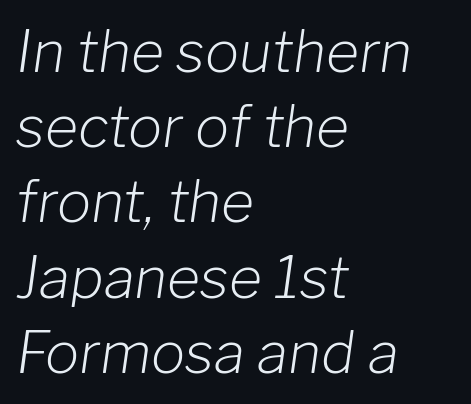
{"italic": "yes", "lean": "right", "slant_degrees": 8, "bold": "no", "weight": "light", "width": "normal", "stroke_contrast": "low", "x_height": "medium", "monospaced": "no", "underline": "no", "align": "left", "line_spacing": "normal", "line_spacing_ratio": 1.32, "letter_spacing": "normal", "letter_spacing_em": 0.0, "glyph_px": 57}
